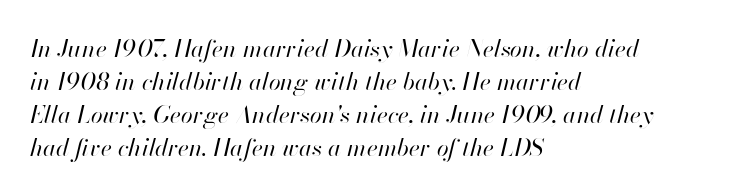
Only glyphs here, with clear space below each row. Horizontally, the lines are justified to the leading edge only. Emphasis-style slanted type is in use. The rows are spaced the way most documents space them. Is the stroke heavy? The answer is a plain regular-or-lighter.
